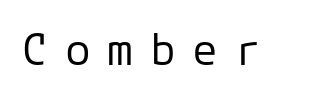
{"serif": "no", "italic": "no", "bold": "no", "weight": "regular", "width": "normal", "stroke_contrast": "low", "x_height": "medium", "monospaced": "yes", "underline": "no", "letter_spacing": "wide", "letter_spacing_em": 0.39, "glyph_px": 43}
